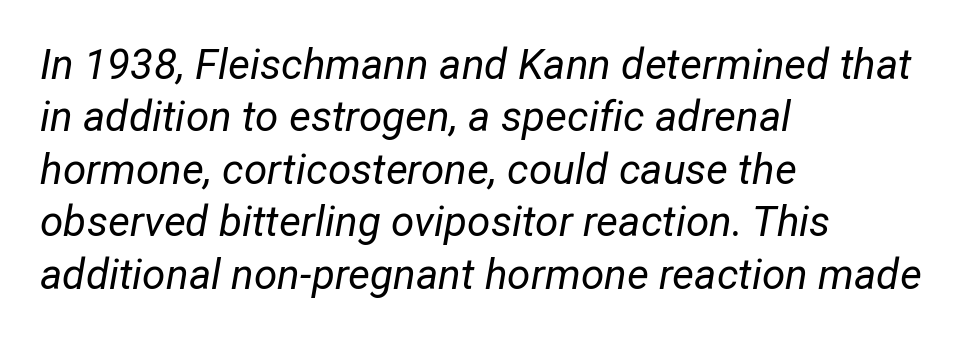
Honestly, the letter spacing is just normal — you wouldn't notice it. Varying glyph widths throughout — classic text-font behaviour. Baseline-to-baseline distance is the conventional proportion of letter height. The zone under the glyphs is completely vacant.
